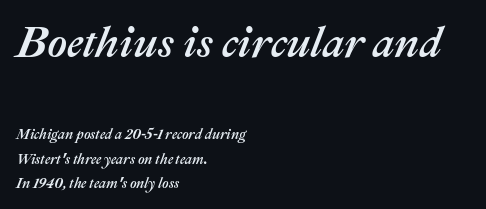
The image shows 43 px text type, italic (leaning right); set left-aligned, line spacing 1.74x, normal letter spacing, not underlined; the first (top) block is 3.07x larger; medium stroke contrast and a medium x-height.
